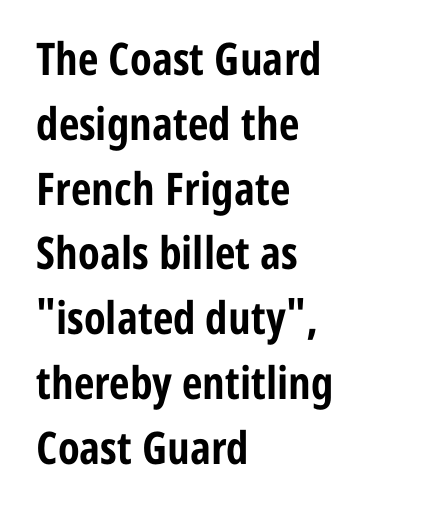
{"serif": "no", "italic": "no", "bold": "yes", "weight": "bold", "width": "condensed", "stroke_contrast": "low", "x_height": "medium", "monospaced": "no", "underline": "no", "align": "left", "line_spacing": "normal", "line_spacing_ratio": 1.44, "letter_spacing": "normal", "letter_spacing_em": 0.0, "glyph_px": 45}
